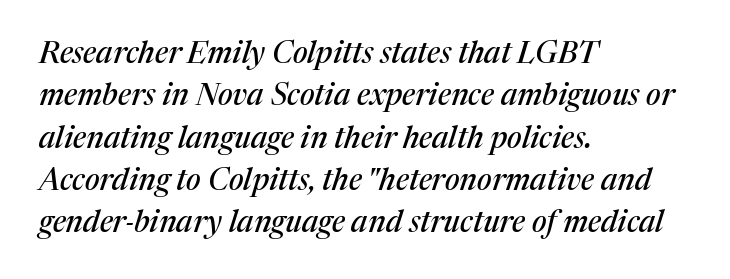
The image shows 30 px serif type, italic (leaning right); set left-aligned, normal line spacing (1.41x), normal letter spacing, not underlined; medium stroke contrast and a medium x-height.
